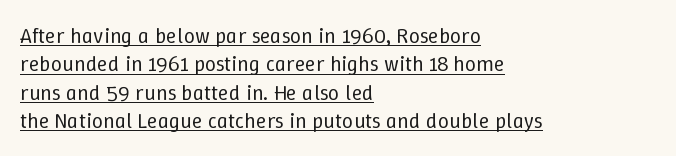
{"italic": "no", "bold": "no", "underline": "yes", "align": "left", "line_spacing": "normal", "line_spacing_ratio": 1.29, "letter_spacing": "normal", "letter_spacing_em": 0.0, "glyph_px": 22}
